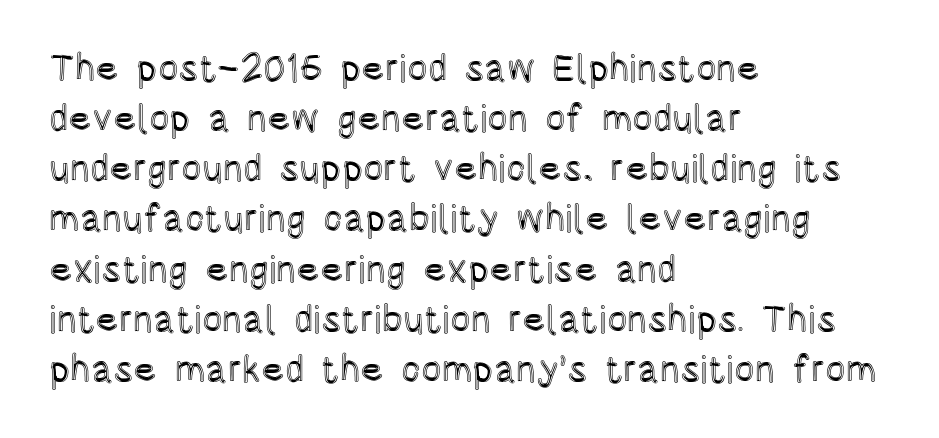
{"italic": "no", "width": "condensed", "x_height": "large", "monospaced": "no", "underline": "no", "align": "left", "line_spacing": "normal", "line_spacing_ratio": 1.32, "letter_spacing": "normal", "letter_spacing_em": 0.0, "glyph_px": 38}
